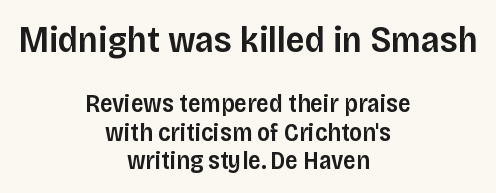
Q: Is the text bold? A: Semi-bold.
Q: Is the text italic (slanted)? A: No, it is upright.
Q: Is the typeface a serif or a sans-serif typeface? A: Sans-serif.
Q: Is the text underlined? A: No.
Q: How is the paragraph aligned? A: Centered.
Q: Is the spacing between letters normal or unusually wide? A: Normal.
Q: Is the spacing between lines tight, normal or loose? A: Tight.
Q: Which block of text is set in a larger size, the first (top) or the second (bottom)? A: The first (top) one.
Q: Width (condensed, normal, or wide)? A: Normal.
Q: Stroke contrast? A: Low.
Q: x-height? A: Large.
Q: Monospaced? A: No.
